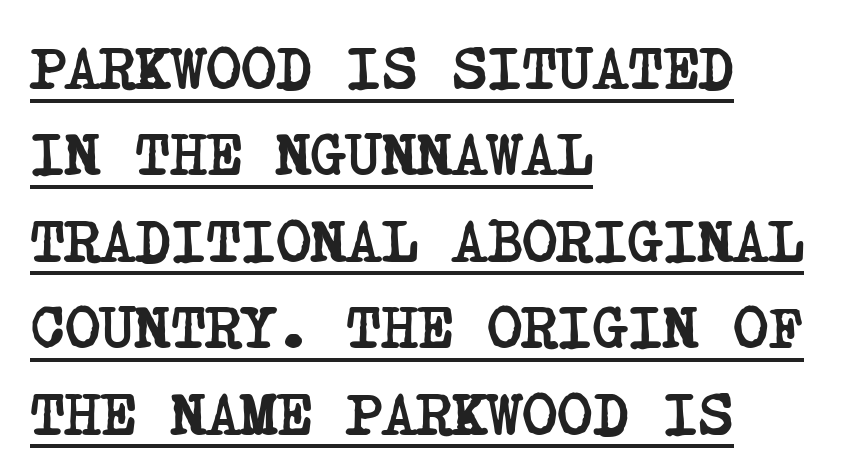
Q: Is the text bold? A: Yes.
Q: Is the typeface a serif or a sans-serif typeface? A: Serif.
Q: Is the text underlined? A: Yes.
Q: How is the paragraph aligned? A: Left-aligned.
Q: Is the spacing between letters normal or unusually wide? A: Normal.
Q: Is the spacing between lines tight, normal or loose? A: Normal.
Q: Width (condensed, normal, or wide)? A: Condensed.
Q: Stroke contrast? A: Low.
Q: x-height? A: Large.
